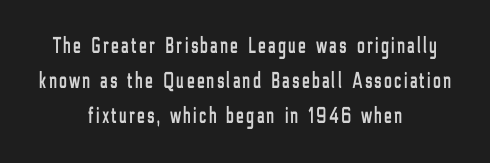
Q: Is the text italic (slanted)? A: No, it is upright.
Q: Is the text underlined? A: No.
Q: How is the paragraph aligned? A: Centered.
Q: Is the spacing between lines tight, normal or loose? A: Normal.
